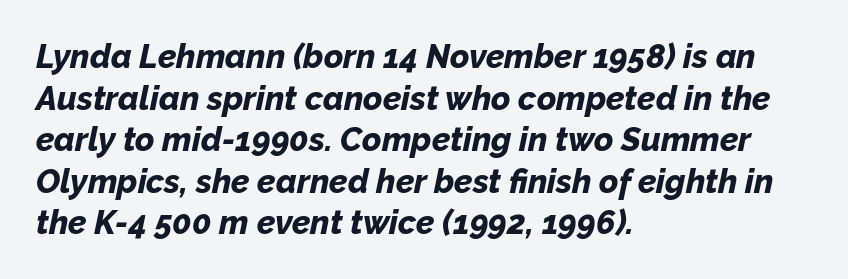
Heft: maximum for text — a bold. Regular leading. A typesetter would call this proportional, since set widths differ per character. All the whitespace from short lines collects on the right. This sample uses an oblique cut, with every glyph tilted off the vertical.
